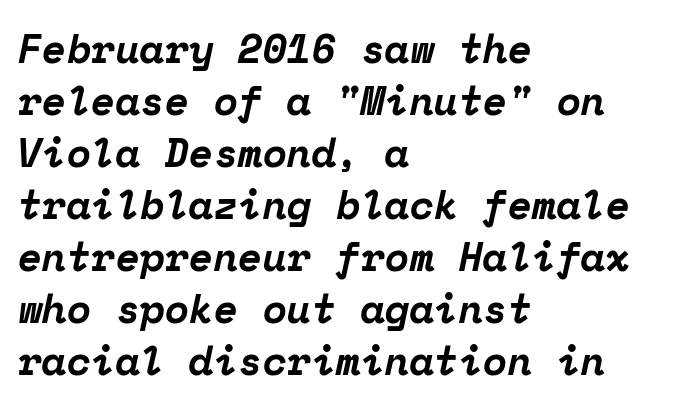
Quick note: italic. This block has exactly the height ordinary leading produces. These lines are composed in type with serifs. Nobody drew a line under any word here. What stands out about the letter spacing? Nothing — it is the standard amount. The paragraph has a hard left edge and a soft right edge.
